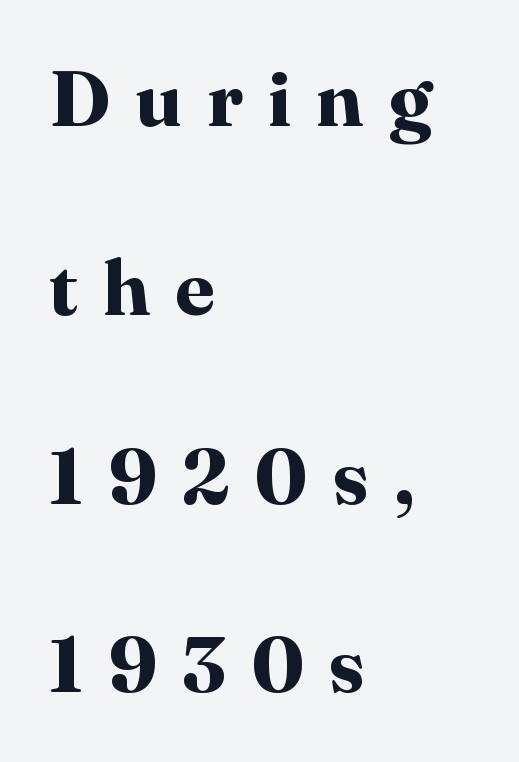
Underline: absent. The tracking reads as deliberately expanded to a designer's eye. Do the characters align in a grid? No, the font is proportional. Plenty of ink on the page — the face is bold.
